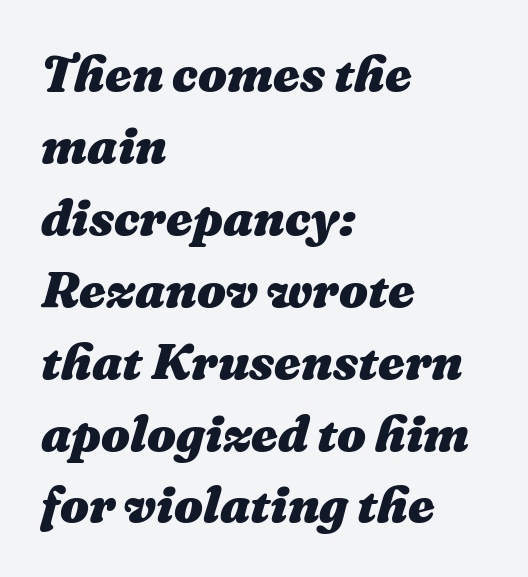
The image shows 51 px heavy type, italic (leaning right); set left-aligned, normal line spacing (1.41x), normal letter spacing, not underlined; medium stroke contrast and a medium x-height.
